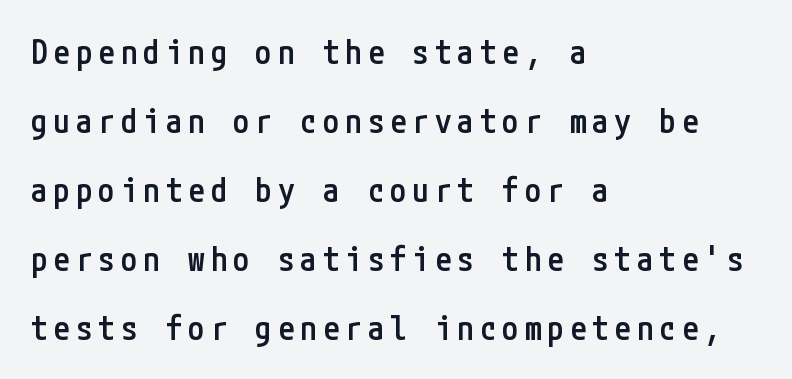
Q: Is the text bold? A: Semi-bold.
Q: Is the text italic (slanted)? A: No, it is upright.
Q: Is the typeface a serif or a sans-serif typeface? A: Sans-serif.
Q: Is the text underlined? A: No.
Q: How is the paragraph aligned? A: Left-aligned.
Q: Is the spacing between lines tight, normal or loose? A: Loose.
Q: Width (condensed, normal, or wide)? A: Condensed.
Q: Stroke contrast? A: Low.
Q: x-height? A: Medium.
